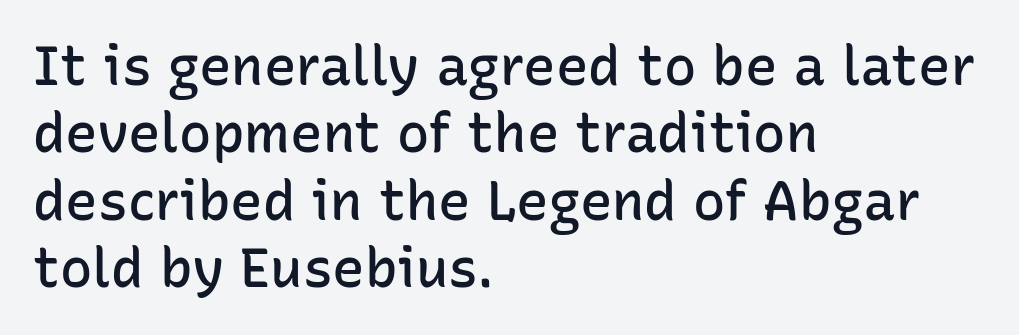
Looks like regular typesetting: each glyph gets only the width it needs. Nothing sits at the stroke ends, so this counts as sans-serif. Posture: vertical. Anything drawn beneath the words? Only blank space. What weight is shown? A semibold, between regular and bold. The lines sit at an ordinary, default distance from one another.
